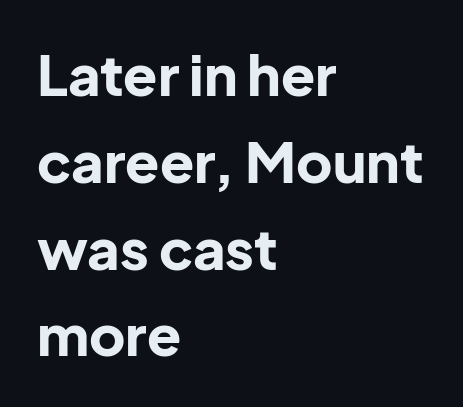
Q: Is the text bold? A: Yes.
Q: Is the text italic (slanted)? A: No, it is upright.
Q: Is the typeface a serif or a sans-serif typeface? A: Sans-serif.
Q: Is the text underlined? A: No.
Q: How is the paragraph aligned? A: Left-aligned.
Q: Is the spacing between letters normal or unusually wide? A: Normal.
Q: Is the spacing between lines tight, normal or loose? A: Normal.
Q: Width (condensed, normal, or wide)? A: Normal.
Q: Stroke contrast? A: Low.
Q: x-height? A: Medium.
Q: Monospaced? A: No.
